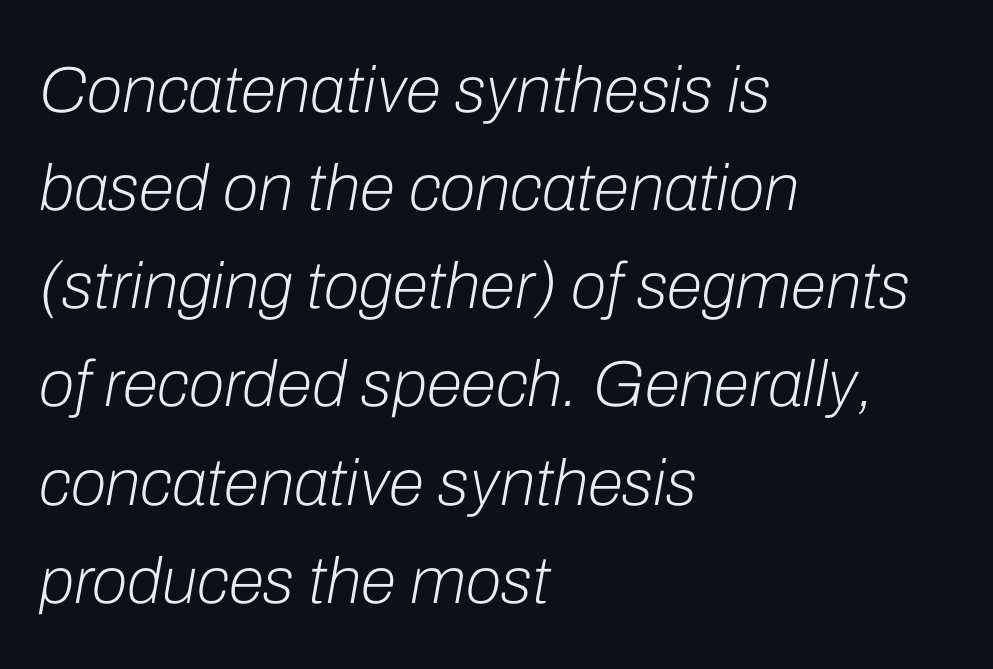
The image shows 65 px light type, italic (leaning right); set left-aligned, normal line spacing (1.51x), normal letter spacing, not underlined; low stroke contrast and a medium x-height.
